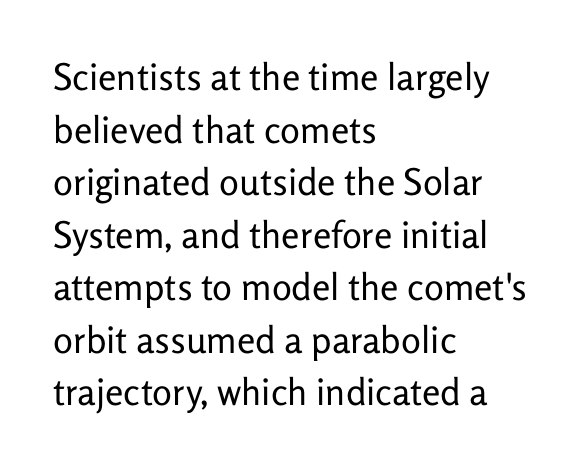
The image shows 37 px regular-weight sans-serif type, upright; set left-aligned, normal line spacing (1.42x), normal letter spacing, not underlined; low stroke contrast and a medium x-height.
